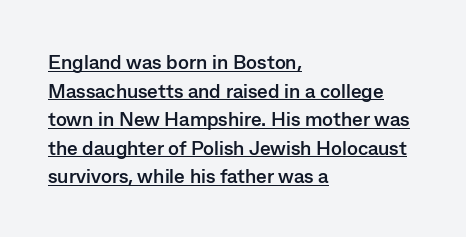
Layout note: lines flush left. The passage shown stacks its lines at a standard gap. The specimen includes a rule beneath the text block's lines. The letters stand upright; this is a roman face.
